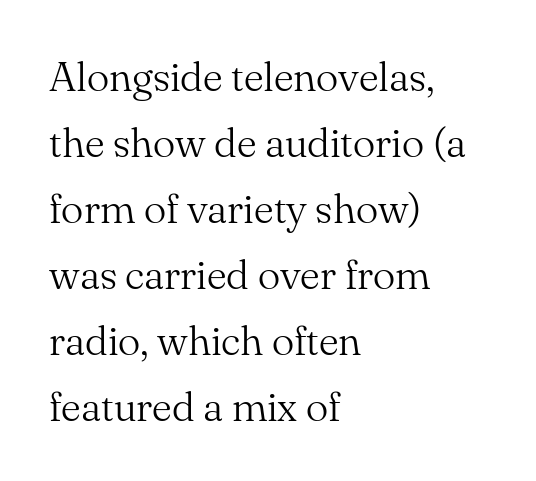
Rendered with straight, roman letterforms. The lines in this sample share a left origin and differ only in where they stop. Check under the words: just untouched page. Vertical stems look standard width or narrower in stroke.
